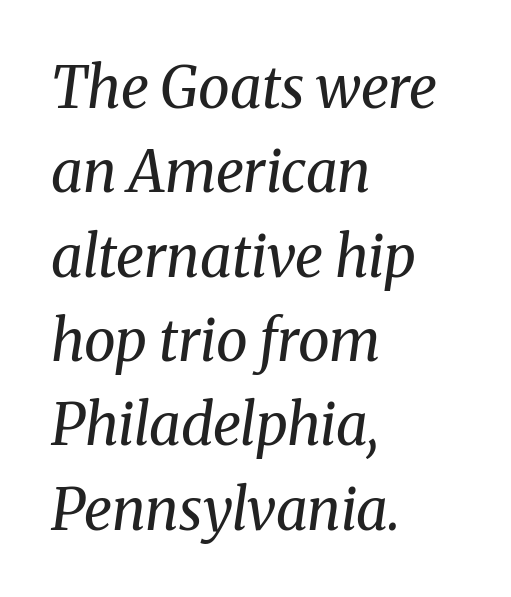
{"serif": "yes", "italic": "yes", "lean": "right", "slant_degrees": 8, "bold": "no", "weight": "regular", "width": "normal", "stroke_contrast": "medium", "x_height": "medium", "monospaced": "no", "underline": "no", "align": "left", "line_spacing": "normal", "line_spacing_ratio": 1.48, "letter_spacing": "normal", "letter_spacing_em": 0.0, "glyph_px": 57}
